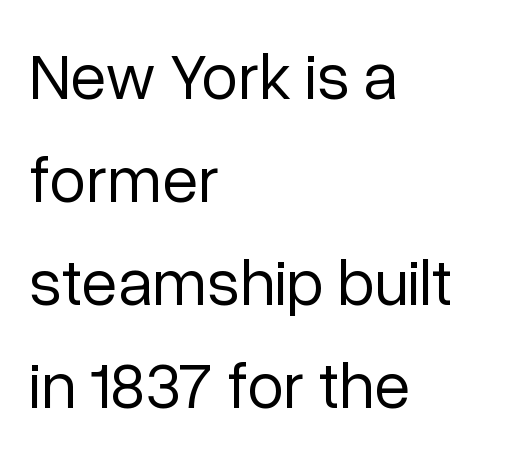
Stems and bowls with no extra thickness — not bold. This rendering leaves character spacing at its baseline value. This rendering features lettering with no underline. Unlike italic type, these characters show no tilt at all. The letters advance in unequal steps, a hallmark of proportional type. The font family rendered here belongs to the sans-serif group.
